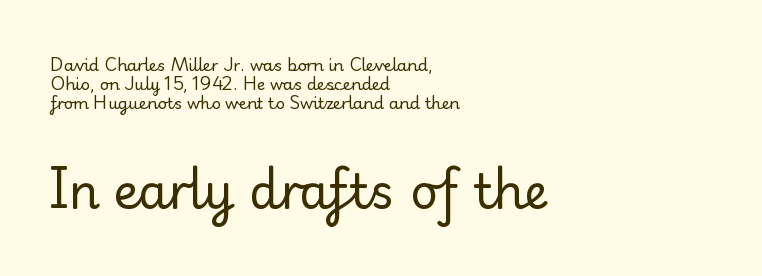
The image shows 48 px regular-weight serif type, upright; set left-aligned, line spacing 1.19x, normal letter spacing, not underlined; the second (bottom) block is 3.0x larger; low stroke contrast and a small x-height.
